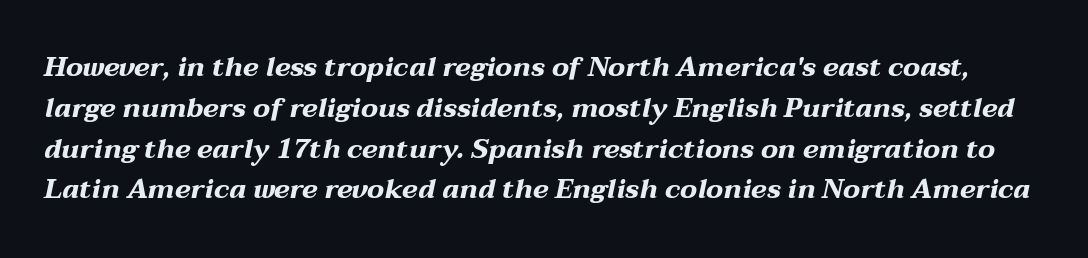
Summary of vertical rhythm: regular, with standard interline spacing. Looking at the ascenders, they clearly lean. Letter spacing: default. Unmarked baselines from the first word to the last.
